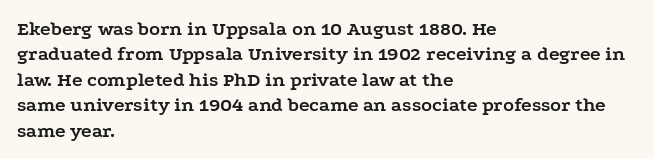
Characters follow at the spacing the type designer built in. What's the leading like? Ordinary, nothing unusual. Horizontal alignment here is leftward, the default for most running prose. The words here are not underlined. The typesetting leans heavy: a genuine bold.
